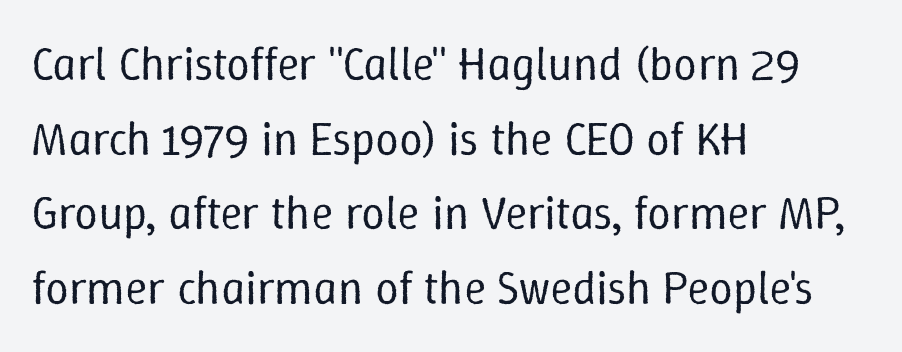
The designer left line spacing at the default. The space directly below the letters is spotless. Character widths vary here, with narrow letters taking less room than wide ones. Honestly, the letter spacing is just normal — you wouldn't notice it. Leftover space on each line is placed entirely after the last word.
